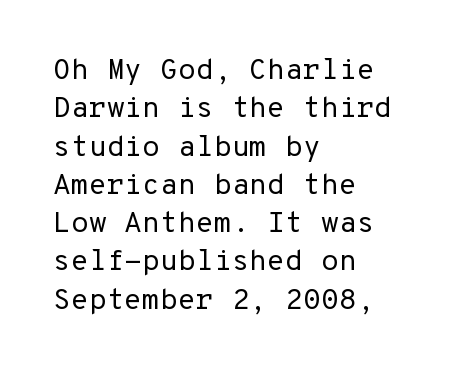
A typesetter would call this leading conventional body-copy spacing. Nothing unusual about the tracking: characters are spaced as the font intends. Heft: none added — not bold. The glyphs are unaccompanied by any horizontal stroke below them.
